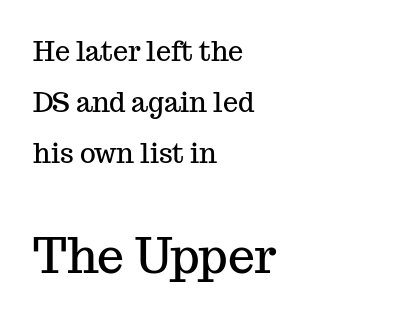
Scale increases going downward across the two blocks. Old-style or modern, the face here clearly has serifs. Do the characters align in a grid? No, the font is proportional. The paragraph has a hard left edge and a soft right edge.
